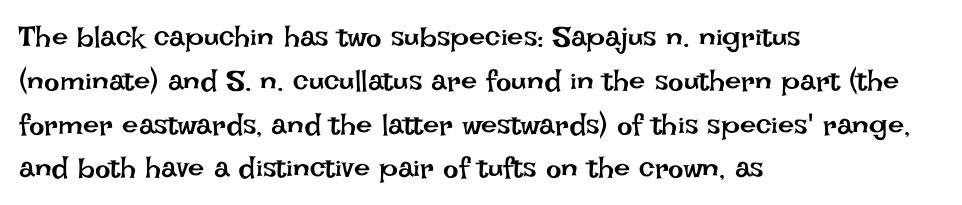
Q: Is the text bold? A: No.
Q: Is the text italic (slanted)? A: No, it is upright.
Q: Is the text underlined? A: No.
Q: How is the paragraph aligned? A: Left-aligned.
Q: Is the spacing between letters normal or unusually wide? A: Normal.
Q: Is the spacing between lines tight, normal or loose? A: Normal.
Q: Width (condensed, normal, or wide)? A: Normal.
Q: Stroke contrast? A: Low.
Q: x-height? A: Large.
Q: Monospaced? A: No.
